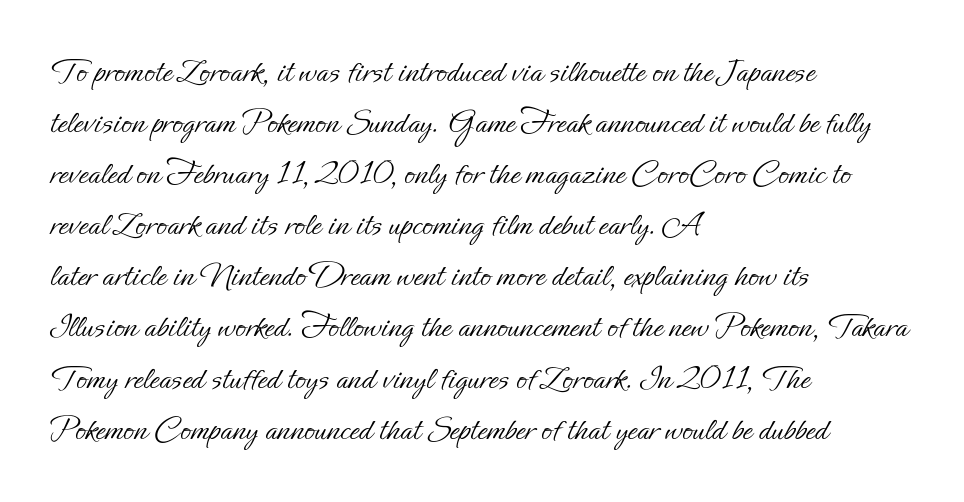
The image shows 35 px light type; set left-aligned, normal line spacing (1.46x), normal letter spacing, not underlined; low stroke contrast and a small x-height.
